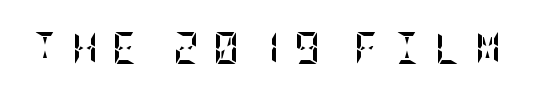
{"italic": "no", "bold": "yes", "weight": "semibold", "width": "condensed", "stroke_contrast": "low", "x_height": "large", "underline": "no", "letter_spacing": "wide", "letter_spacing_em": 0.44, "glyph_px": 32}
